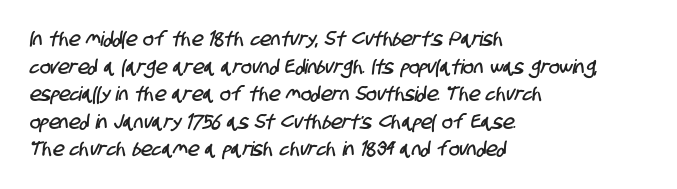
{"underline": "no", "align": "left", "line_spacing": "normal", "line_spacing_ratio": 1.38, "letter_spacing": "normal", "letter_spacing_em": 0.0, "glyph_px": 20}
